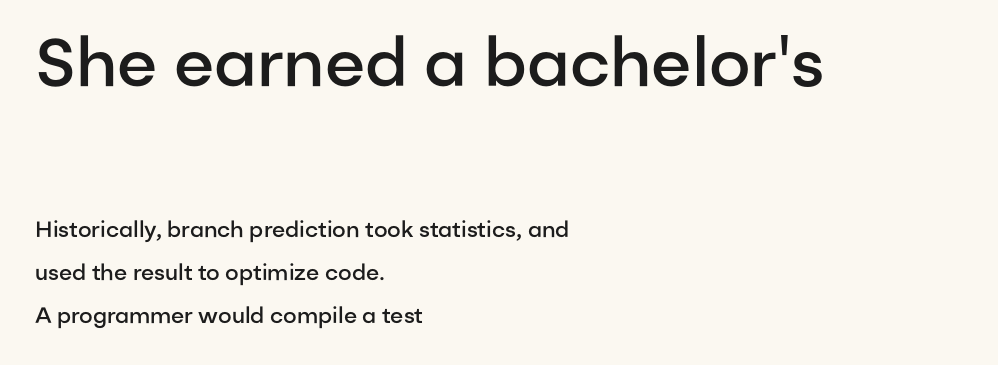
{"serif": "no", "italic": "no", "bold": "semi", "weight": "semibold", "width": "normal", "stroke_contrast": "low", "x_height": "medium", "monospaced": "no", "underline": "no", "align": "left", "line_spacing": "loose", "line_spacing_ratio": 1.96, "letter_spacing": "normal", "letter_spacing_em": 0.0, "larger_block": "first", "size_ratio": 3.05, "glyph_px": 67}
